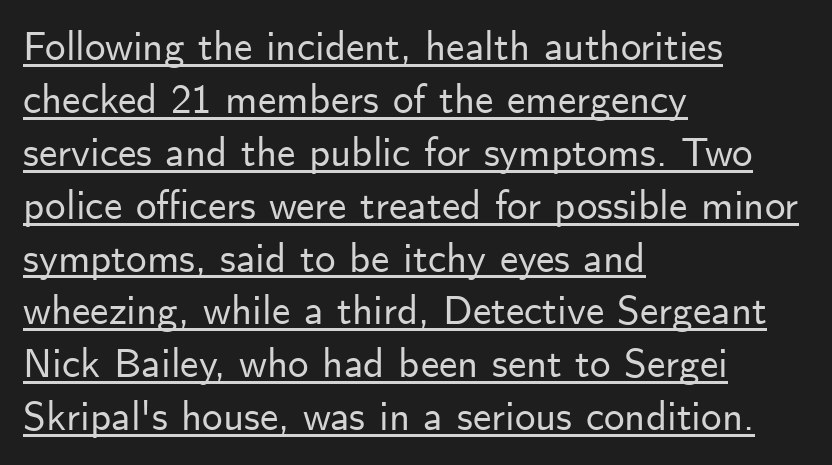
The letters sit at their default tracking, neither squeezed nor spread. Proportional: the letters do not fall into vertical columns. The block of text has a typical density, with ordinary space between rows. Font category for this specimen: sans-serif. Leftover space on each line is placed entirely after the last word.
